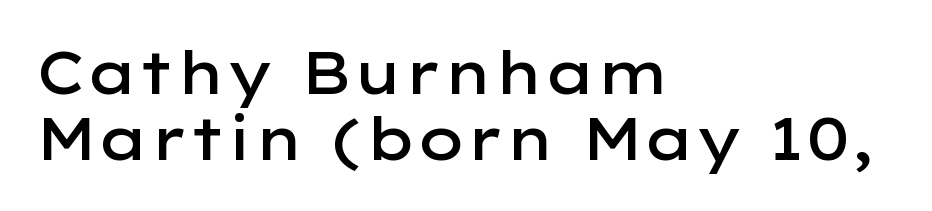
Q: Is the text bold? A: Semi-bold.
Q: Is the text italic (slanted)? A: No, it is upright.
Q: Is the typeface a serif or a sans-serif typeface? A: Sans-serif.
Q: Is the text underlined? A: No.
Q: How is the paragraph aligned? A: Left-aligned.
Q: Is the spacing between letters normal or unusually wide? A: Normal.
Q: Is the spacing between lines tight, normal or loose? A: Tight.
Q: Width (condensed, normal, or wide)? A: Wide.
Q: Stroke contrast? A: Low.
Q: x-height? A: Medium.
Q: Monospaced? A: No.
